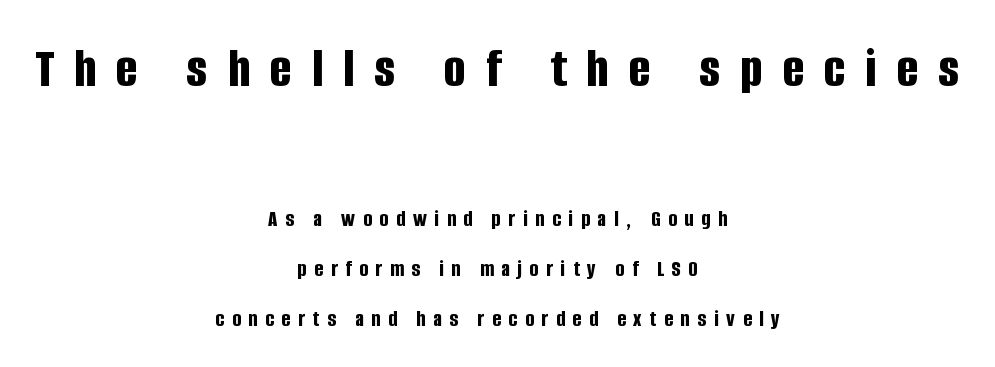
Q: Is the text bold? A: Yes.
Q: Is the text italic (slanted)? A: No, it is upright.
Q: Is the typeface a serif or a sans-serif typeface? A: Sans-serif.
Q: Is the text underlined? A: No.
Q: How is the paragraph aligned? A: Centered.
Q: Is the spacing between letters normal or unusually wide? A: Unusually wide.
Q: Is the spacing between lines tight, normal or loose? A: Loose.
Q: Which block of text is set in a larger size, the first (top) or the second (bottom)? A: The first (top) one.
Q: Width (condensed, normal, or wide)? A: Condensed.
Q: Stroke contrast? A: Low.
Q: x-height? A: Large.
Q: Monospaced? A: No.
